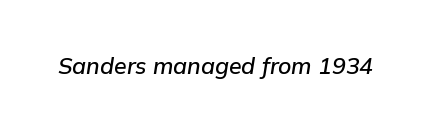
Q: Is the text bold? A: Semi-bold.
Q: Is the text italic (slanted)? A: Yes, it leans right by about 9 degrees.
Q: Is the text underlined? A: No.
Q: Is the spacing between letters normal or unusually wide? A: Normal.
